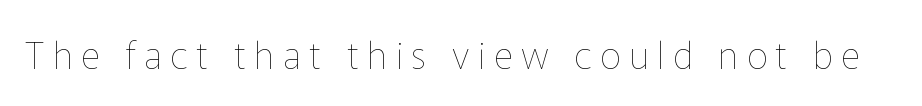
The letters look calm and open, with moderate or lighter stems. Note the varied advance widths — an 'i' is clearly narrower than an 'm'. A roman cut, with each character standing at attention. Anything drawn beneath the words? Only blank space. Letter spacing: wide.
